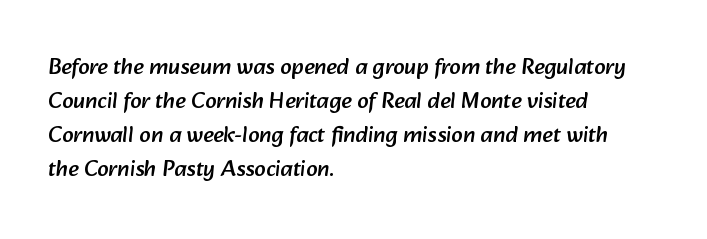
{"underline": "no", "align": "left", "line_spacing": "normal", "line_spacing_ratio": 1.48, "letter_spacing": "normal", "letter_spacing_em": 0.0, "glyph_px": 23}
